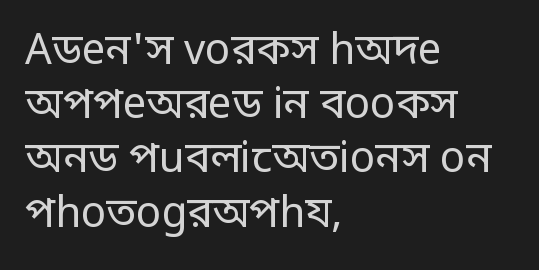
The image shows 42 px regular-weight, condensed sans-serif type, upright; set left-aligned, normal line spacing (1.29x), normal letter spacing, not underlined; low stroke contrast.
